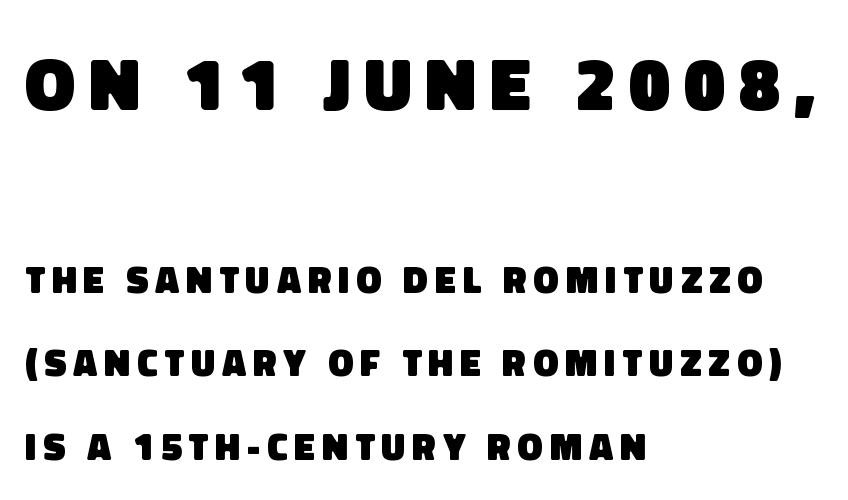
Q: Is the text bold? A: Yes.
Q: Is the typeface a serif or a sans-serif typeface? A: Sans-serif.
Q: Is the text underlined? A: No.
Q: How is the paragraph aligned? A: Left-aligned.
Q: Is the spacing between lines tight, normal or loose? A: Loose.
Q: Which block of text is set in a larger size, the first (top) or the second (bottom)? A: The first (top) one.
Q: Width (condensed, normal, or wide)? A: Normal.
Q: Stroke contrast? A: Low.
Q: x-height? A: Large.
Q: Monospaced? A: No.
